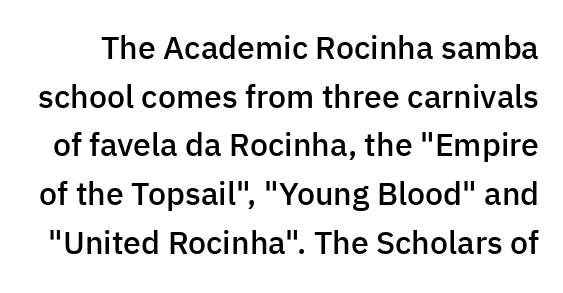
The image shows 32 px semibold sans-serif type, upright; set normal line spacing (1.52x), normal letter spacing, not underlined; low stroke contrast and a medium x-height.
